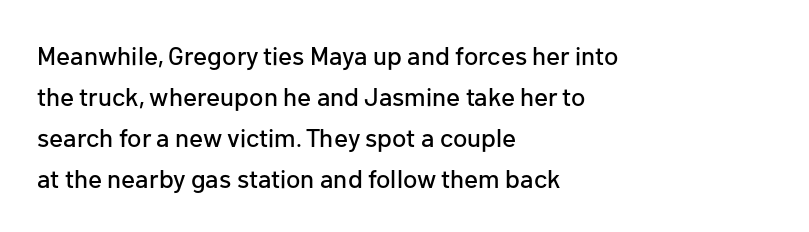
Q: Is the text italic (slanted)? A: No, it is upright.
Q: Is the text underlined? A: No.
Q: How is the paragraph aligned? A: Left-aligned.
Q: Is the spacing between letters normal or unusually wide? A: Normal.
Q: Is the spacing between lines tight, normal or loose? A: Normal.
